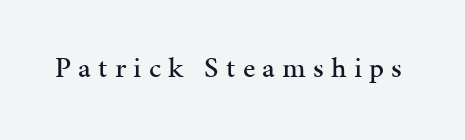
The image shows 29 px serif type, upright; set unusually wide letter spacing (+0.25 em), not underlined; medium stroke contrast and a medium x-height.
